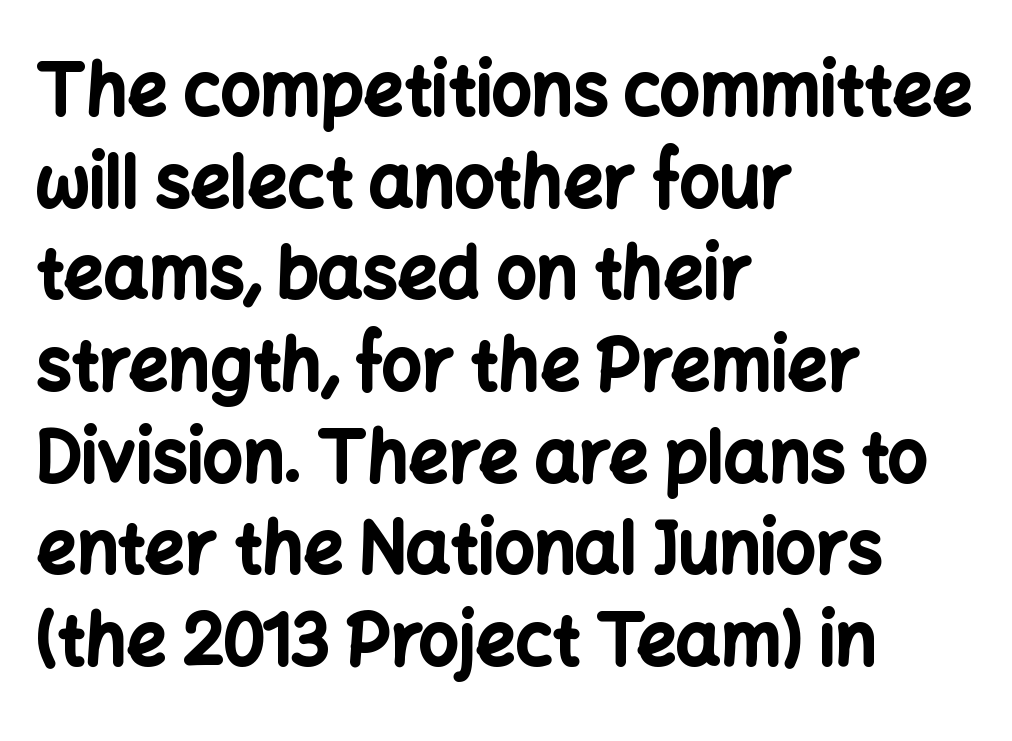
{"serif": "no", "italic": "no", "bold": "yes", "weight": "bold", "width": "normal", "stroke_contrast": "low", "x_height": "medium", "monospaced": "no", "underline": "no", "align": "left", "line_spacing": "normal", "line_spacing_ratio": 1.31, "letter_spacing": "normal", "letter_spacing_em": 0.0, "glyph_px": 70}
